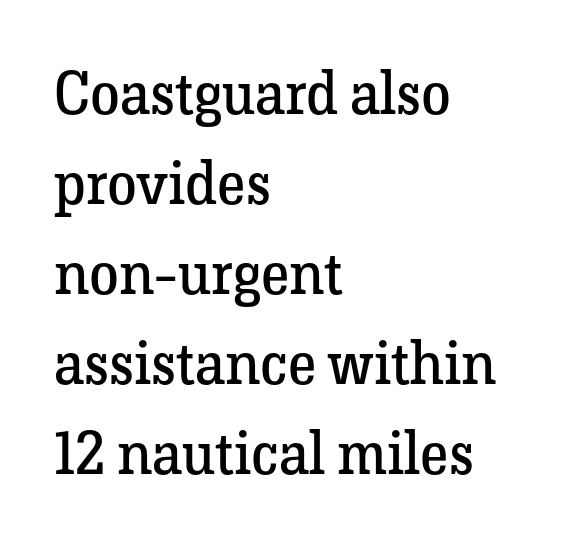
This sample has the flowing, uneven cadence of proportional lettering. These lines sit exactly where default settings would place them. The lettering holds an erect, upright posture throughout. The passage shown is not bold in any degree. Caption: standard tracking, unaltered.
